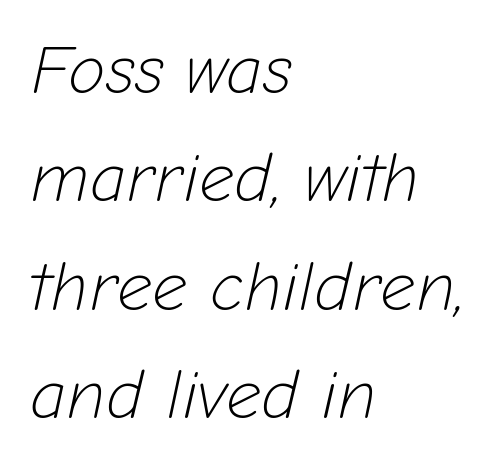
Q: Is the text bold? A: No.
Q: Is the text italic (slanted)? A: Yes, it leans right by about 12 degrees.
Q: Is the text underlined? A: No.
Q: How is the paragraph aligned? A: Left-aligned.
Q: Is the spacing between letters normal or unusually wide? A: Normal.
Q: Is the spacing between lines tight, normal or loose? A: Normal.
Q: Width (condensed, normal, or wide)? A: Normal.
Q: Stroke contrast? A: Low.
Q: x-height? A: Medium.
Q: Monospaced? A: No.
